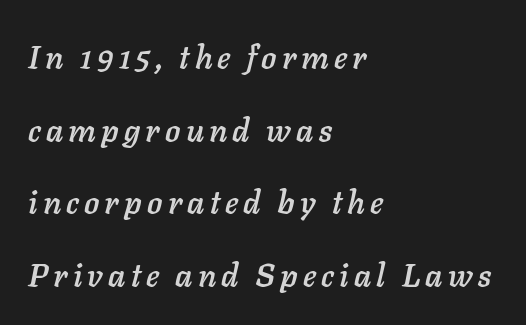
Q: Is the text italic (slanted)? A: Yes, it leans right by about 11 degrees.
Q: Is the text underlined? A: No.
Q: How is the paragraph aligned? A: Left-aligned.
Q: Is the spacing between lines tight, normal or loose? A: Loose.
Q: Width (condensed, normal, or wide)? A: Normal.
Q: Stroke contrast? A: Low.
Q: x-height? A: Medium.
Q: Monospaced? A: No.
